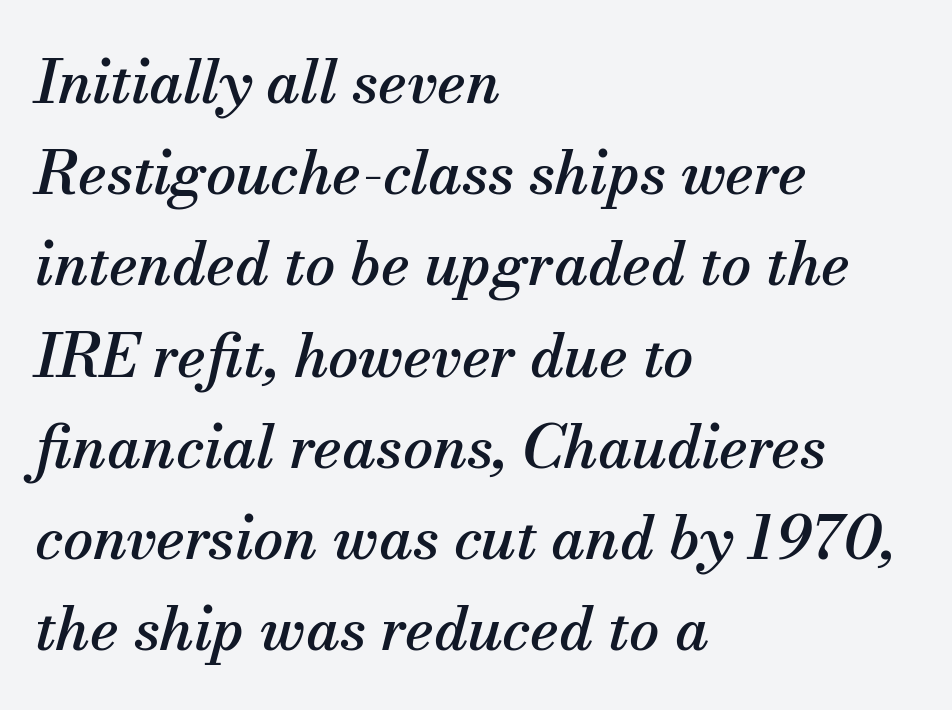
Q: Is the text italic (slanted)? A: Yes, it leans right by about 13 degrees.
Q: Is the typeface a serif or a sans-serif typeface? A: Serif.
Q: Is the text underlined? A: No.
Q: How is the paragraph aligned? A: Left-aligned.
Q: Is the spacing between letters normal or unusually wide? A: Normal.
Q: Is the spacing between lines tight, normal or loose? A: Normal.
Q: Width (condensed, normal, or wide)? A: Normal.
Q: Stroke contrast? A: Medium.
Q: x-height? A: Small.
Q: Monospaced? A: No.
